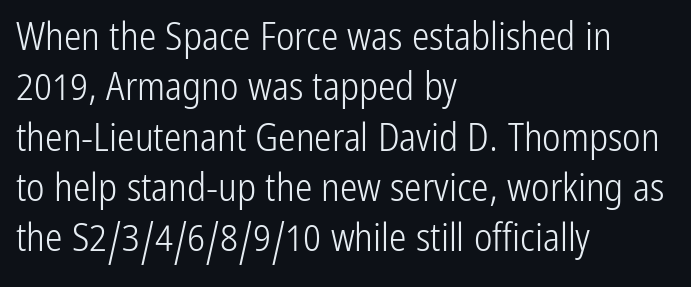
The image shows 39 px light, condensed sans-serif type, upright; set left-aligned, normal line spacing (1.29x), normal letter spacing, not underlined; low stroke contrast and a medium x-height.
